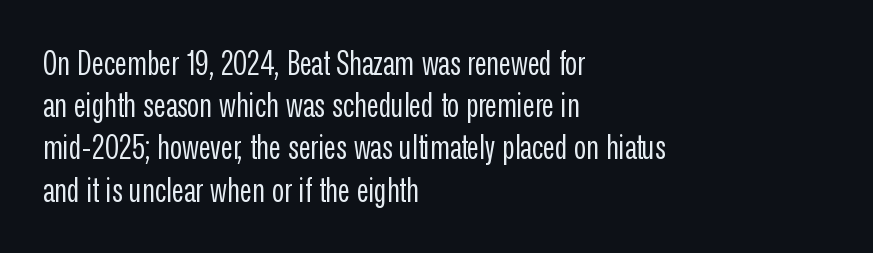
The image shows 33 px regular-weight, condensed sans-serif type, upright; set left-aligned, normal line spacing (1.28x), normal letter spacing, not underlined; low stroke contrast and a medium x-height.
